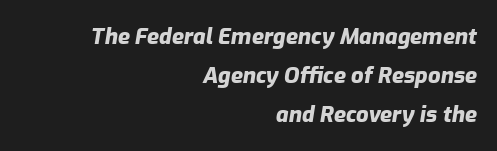
Plenty of ink on the page — the face is bold. Is the letter spacing exaggerated? No — it looks like the ordinary default. Letters rest on an invisible, unmarked baseline. Compared with a flush-left layout, this one pins lines to the opposite, right side.
